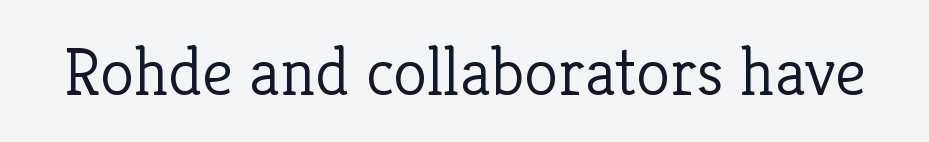
The image shows 69 px light serif type, upright; set normal letter spacing, not underlined; low stroke contrast and a medium x-height.
